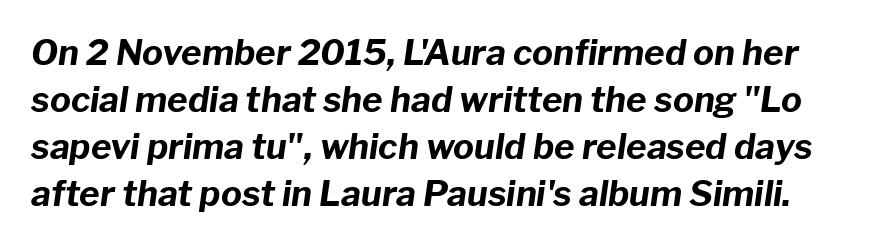
As a designer I'd log this as weight 700, bold. Slanted lettering throughout. The zone under the glyphs is completely vacant. The passage shown is typed in a proportional face where columns would drift. The space between consecutive lines is moderate.
